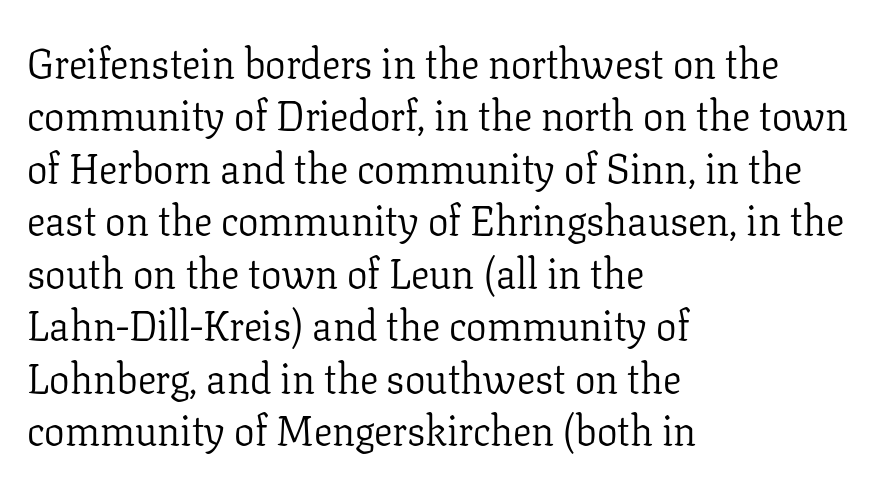
Q: Is the text bold? A: No.
Q: Is the text italic (slanted)? A: No, it is upright.
Q: Is the typeface a serif or a sans-serif typeface? A: Serif.
Q: Is the text underlined? A: No.
Q: How is the paragraph aligned? A: Left-aligned.
Q: Is the spacing between letters normal or unusually wide? A: Normal.
Q: Is the spacing between lines tight, normal or loose? A: Normal.
Q: Width (condensed, normal, or wide)? A: Normal.
Q: Stroke contrast? A: Low.
Q: x-height? A: Medium.
Q: Monospaced? A: No.
